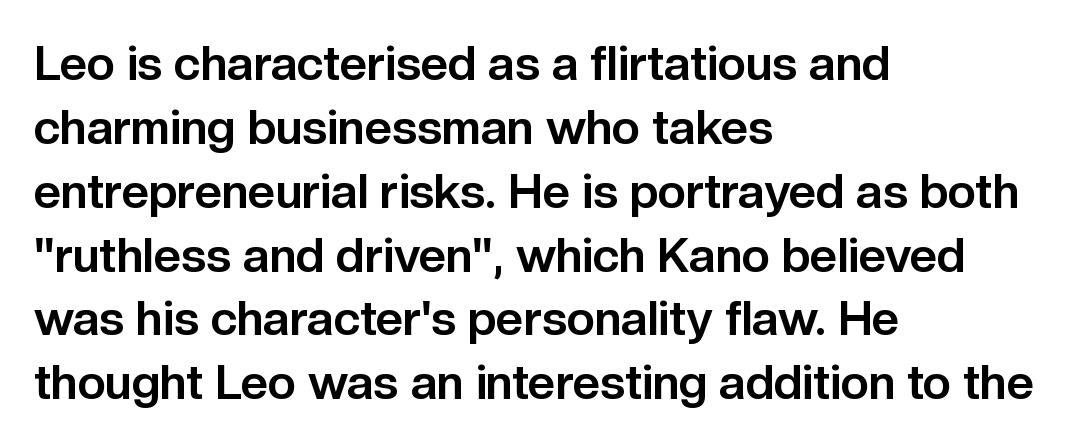
{"serif": "no", "italic": "no", "bold": "yes", "weight": "bold", "width": "normal", "stroke_contrast": "low", "x_height": "medium", "monospaced": "no", "underline": "no", "align": "left", "line_spacing": "normal", "line_spacing_ratio": 1.33, "letter_spacing": "normal", "letter_spacing_em": 0.0, "glyph_px": 48}
